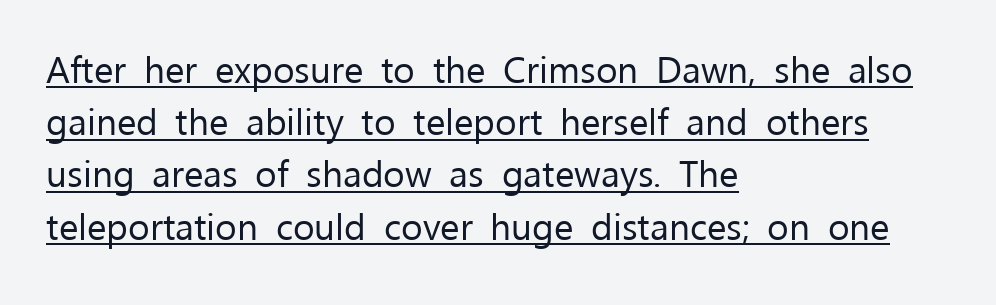
{"serif": "no", "italic": "no", "bold": "no", "weight": "regular", "width": "normal", "stroke_contrast": "low", "x_height": "medium", "monospaced": "no", "underline": "yes", "align": "left", "line_spacing": "normal", "line_spacing_ratio": 1.41, "letter_spacing": "normal", "letter_spacing_em": 0.0, "glyph_px": 37}
